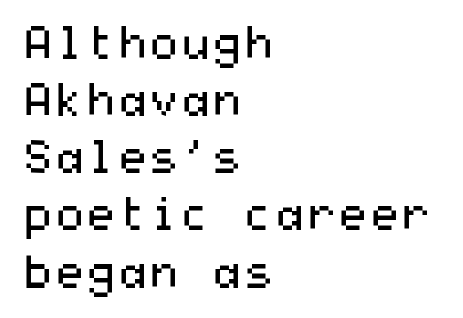
Q: Is the text bold? A: No.
Q: Is the text italic (slanted)? A: No, it is upright.
Q: Is the typeface a serif or a sans-serif typeface? A: Sans-serif.
Q: Is the text underlined? A: No.
Q: How is the paragraph aligned? A: Left-aligned.
Q: Is the spacing between letters normal or unusually wide? A: Normal.
Q: Is the spacing between lines tight, normal or loose? A: Normal.
Q: Width (condensed, normal, or wide)? A: Wide.
Q: Stroke contrast? A: Medium.
Q: x-height? A: Medium.
